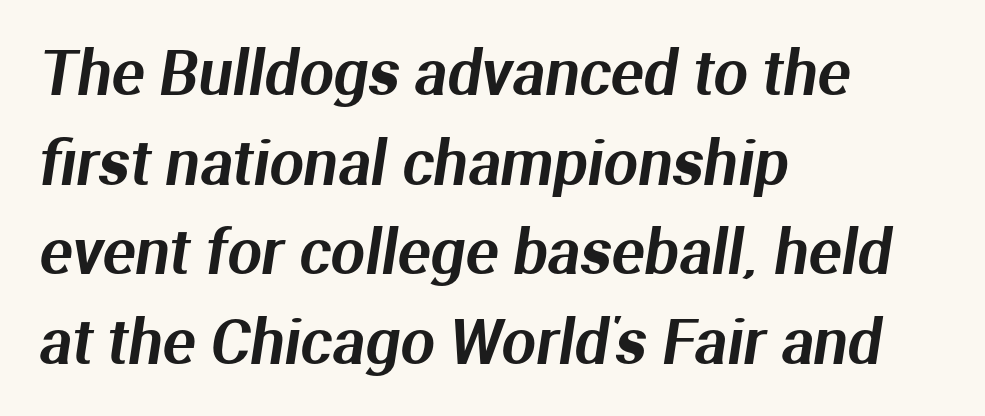
Regarding leading, the lines here are spaced in the standard way. Left-aligned paragraph, ragged on the right. Quick note: underline off. The rendering shows plain stroke endings on the letterforms — a sans-serif design. This sample has the flowing, uneven cadence of proportional lettering.
